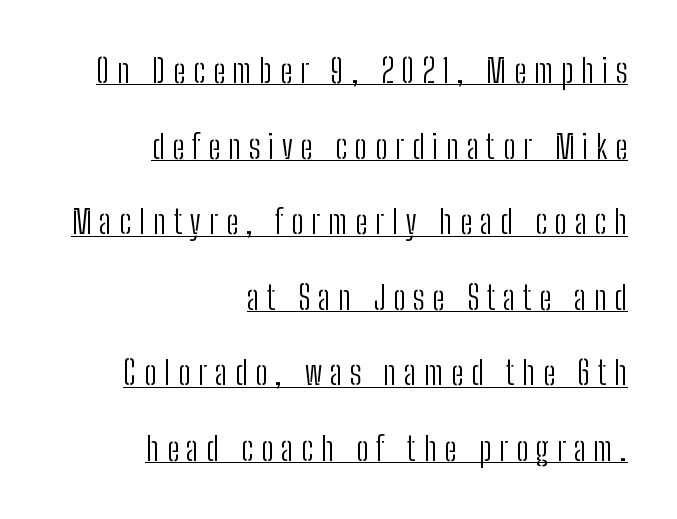
Underlined type. Classification — sans serif. In terms of posture, this sample is upright. Spacing verdict: proportional, widths tailored to each character.
